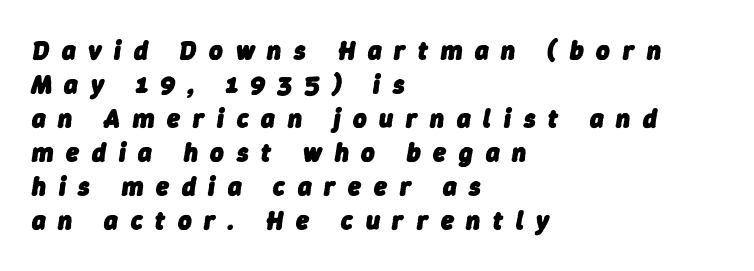
The strokes are fattened all the way to bold. Line starts are locked; line ends wander. The space beneath each line is pristine and unruled. If you drew a line through each stem, it would be angled. How would I describe the line gaps? Plain and ordinary.
